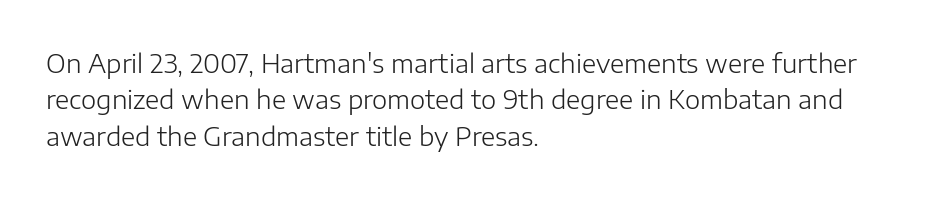
The image shows 26 px text type, upright; set left-aligned, normal line spacing (1.4x), normal letter spacing, not underlined.
